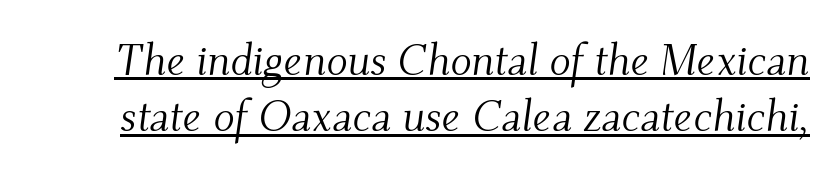
Q: Is the text bold? A: No.
Q: Is the text italic (slanted)? A: Yes, it leans right by about 9 degrees.
Q: Is the typeface a serif or a sans-serif typeface? A: Serif.
Q: Is the text underlined? A: Yes.
Q: Is the spacing between letters normal or unusually wide? A: Normal.
Q: Is the spacing between lines tight, normal or loose? A: Normal.
Q: Width (condensed, normal, or wide)? A: Normal.
Q: Stroke contrast? A: Medium.
Q: x-height? A: Small.
Q: Monospaced? A: No.
